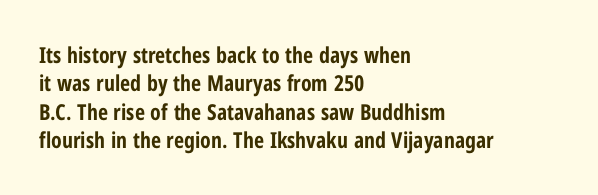
This is the regular roman posture of the typeface. The lines in this sample share a left origin and differ only in where they stop. Standard letterfit; no display-style spreading of the glyphs. Heavy-handed strokes throughout: this text is bold. The space directly below the letters is spotless.
